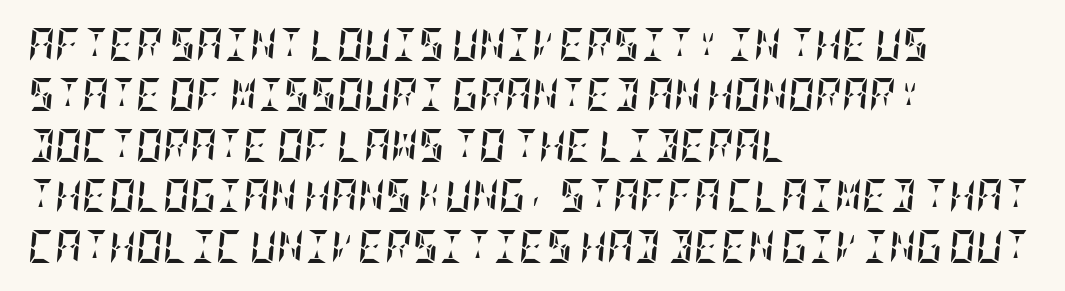
{"italic": "yes", "lean": "right", "slant_degrees": 5, "bold": "yes", "weight": "semibold", "width": "condensed", "stroke_contrast": "low", "x_height": "large", "underline": "no", "align": "left", "line_spacing": "normal", "line_spacing_ratio": 1.53, "letter_spacing": "normal", "letter_spacing_em": 0.0, "glyph_px": 33}
